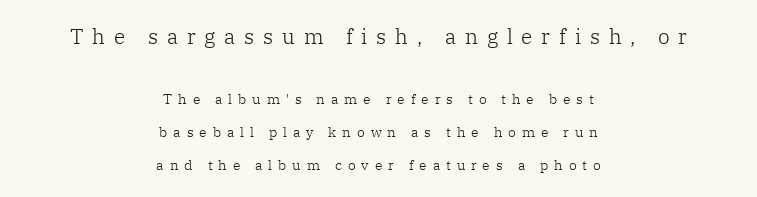
Q: Is the text bold? A: No.
Q: Is the text italic (slanted)? A: No, it is upright.
Q: Is the text underlined? A: No.
Q: How is the paragraph aligned? A: Centered.
Q: Is the spacing between letters normal or unusually wide? A: Unusually wide.
Q: Is the spacing between lines tight, normal or loose? A: Loose.
Q: Which block of text is set in a larger size, the first (top) or the second (bottom)? A: The first (top) one.
